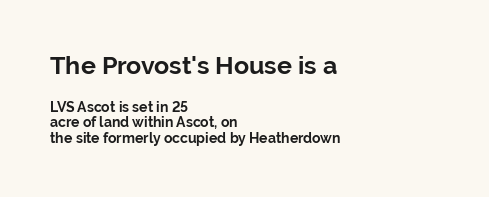
Q: Is the text bold? A: Yes.
Q: Is the text italic (slanted)? A: No, it is upright.
Q: Is the text underlined? A: No.
Q: How is the paragraph aligned? A: Left-aligned.
Q: Is the spacing between letters normal or unusually wide? A: Normal.
Q: Is the spacing between lines tight, normal or loose? A: Tight.
Q: Which block of text is set in a larger size, the first (top) or the second (bottom)? A: The first (top) one.
